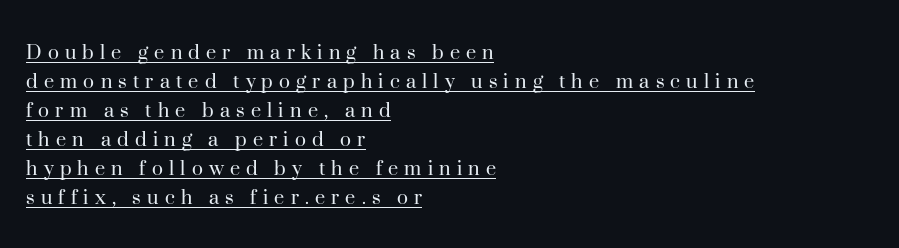
Q: Is the text bold? A: No.
Q: Is the text italic (slanted)? A: No, it is upright.
Q: Is the text underlined? A: Yes.
Q: How is the paragraph aligned? A: Left-aligned.
Q: Is the spacing between letters normal or unusually wide? A: Unusually wide.
Q: Is the spacing between lines tight, normal or loose? A: Normal.
